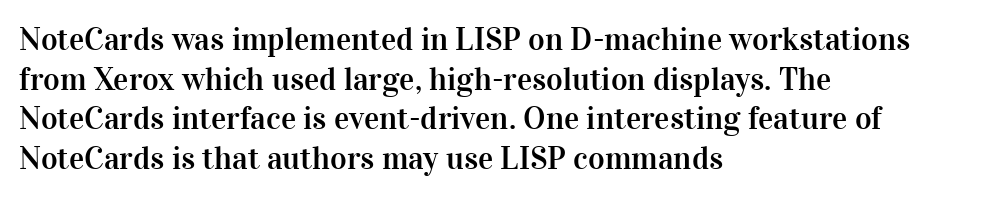
{"serif": "yes", "italic": "no", "width": "normal", "stroke_contrast": "high", "x_height": "medium", "monospaced": "no", "underline": "no", "align": "left", "line_spacing_ratio": 1.24, "letter_spacing": "normal", "letter_spacing_em": 0.0, "glyph_px": 32}
